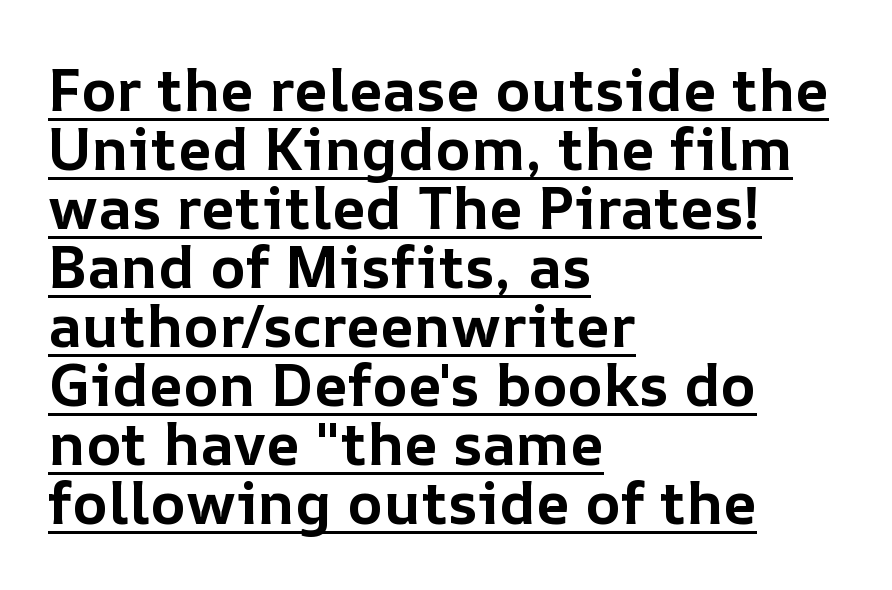
{"italic": "no", "bold": "yes", "weight": "bold", "width": "normal", "stroke_contrast": "low", "x_height": "medium", "monospaced": "no", "underline": "yes", "align": "left", "line_spacing": "tight", "line_spacing_ratio": 1.0, "letter_spacing": "normal", "letter_spacing_em": 0.0, "glyph_px": 59}
